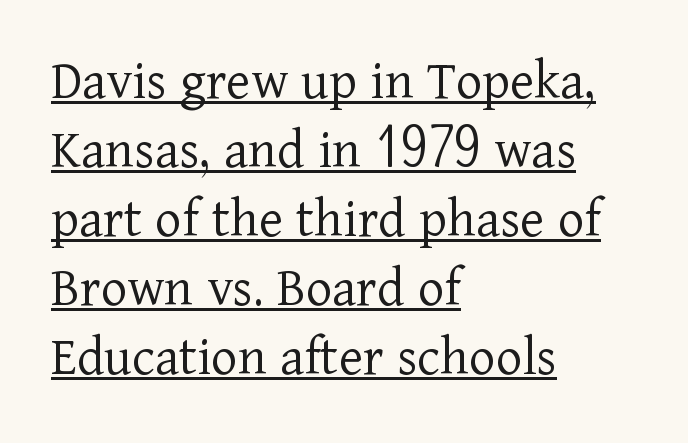
Q: Is the text bold? A: No.
Q: Is the text italic (slanted)? A: No, it is upright.
Q: Is the typeface a serif or a sans-serif typeface? A: Serif.
Q: Is the text underlined? A: Yes.
Q: How is the paragraph aligned? A: Left-aligned.
Q: Is the spacing between letters normal or unusually wide? A: Normal.
Q: Width (condensed, normal, or wide)? A: Normal.
Q: Stroke contrast? A: Low.
Q: x-height? A: Medium.
Q: Monospaced? A: No.
